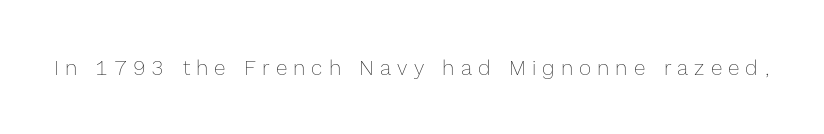
It's the straight-up-and-down kind of type. A typesetter would call this heavily tracked-out type. Heaviness? Minimal to ordinary, like unemphasized prose. Each row of text sits above clean, open space.
